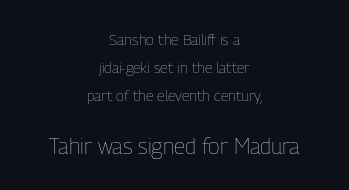
The lower block of text is set noticeably larger than the block above it. The letters stand straight up with perfectly vertical stems. Leftover space on each line is divided equally before and after the words. This rendering features lettering with no underline.
